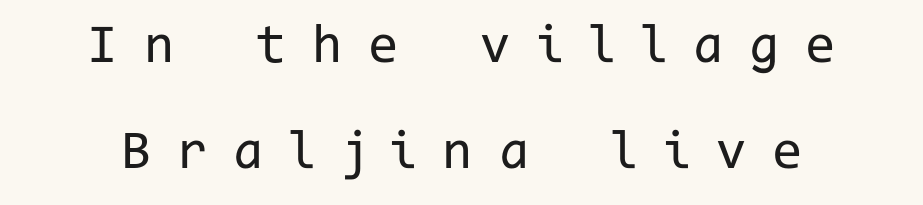
{"serif": "no", "italic": "no", "bold": "no", "weight": "regular", "width": "normal", "stroke_contrast": "low", "x_height": "medium", "monospaced": "yes", "underline": "no", "align": "center", "line_spacing": "loose", "line_spacing_ratio": 1.93, "letter_spacing": "wide", "letter_spacing_em": 0.47, "glyph_px": 55}
